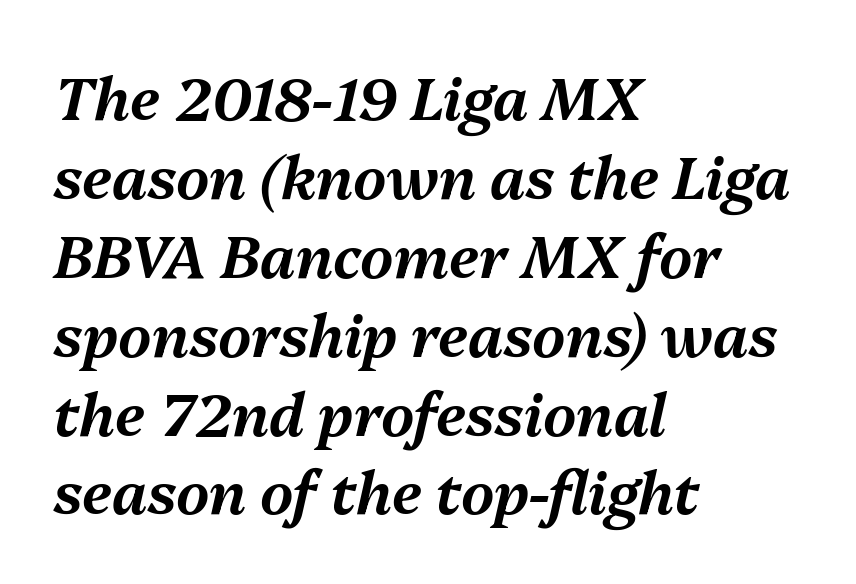
{"italic": "yes", "lean": "right", "slant_degrees": 13, "width": "normal", "stroke_contrast": "medium", "x_height": "medium", "monospaced": "no", "underline": "no", "align": "left", "line_spacing": "normal", "line_spacing_ratio": 1.36, "letter_spacing": "normal", "letter_spacing_em": 0.0, "glyph_px": 58}
